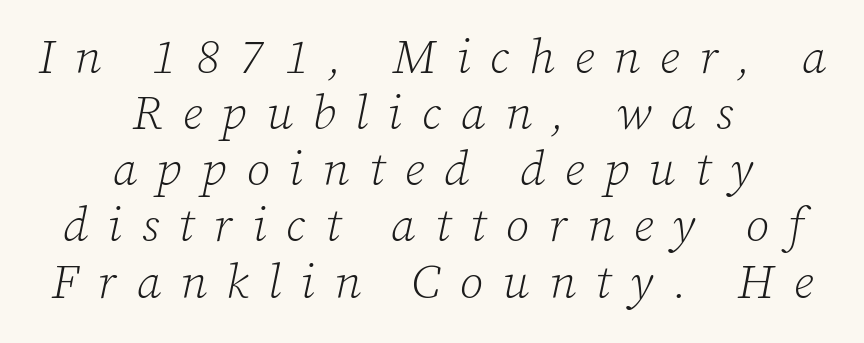
The image shows 48 px light serif type, italic (leaning right); set centered, line spacing 1.17x, unusually wide letter spacing (+0.41 em), not underlined; low stroke contrast and a medium x-height.
